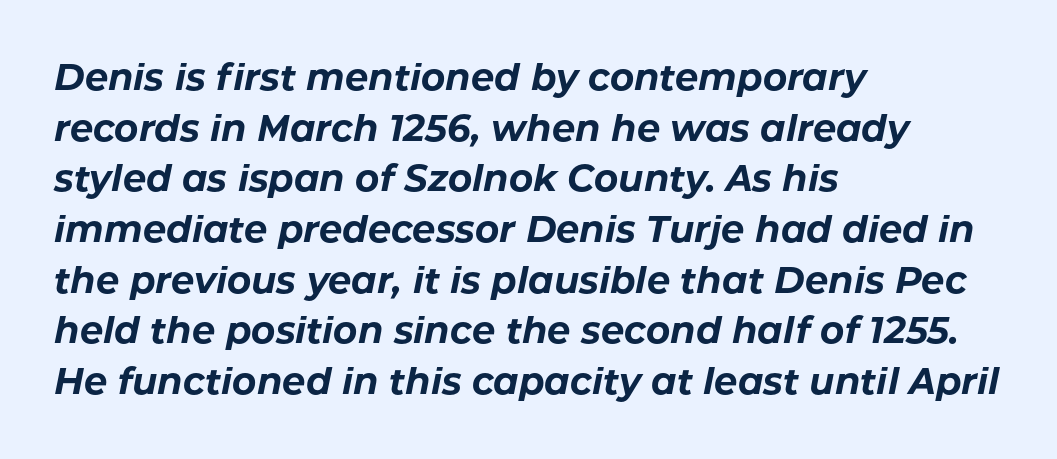
Pretty heavy lettering here — definitely bold. Does extra space separate the letters? No, they use regular spacing. Note the varied advance widths — an 'i' is clearly narrower than an 'm'. One glance says typical: line gaps are just what's usual. One-word summary of the alignment: left. Underline: absent.
